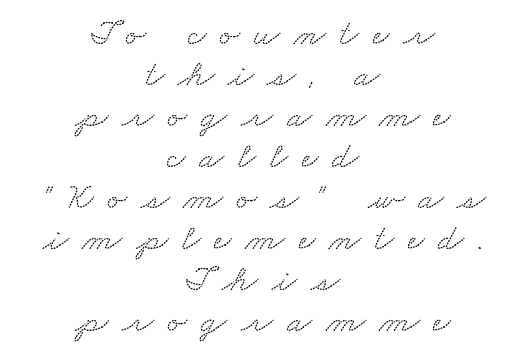
Q: Is the typeface a serif or a sans-serif typeface? A: Serif.
Q: Is the text underlined? A: No.
Q: How is the paragraph aligned? A: Centered.
Q: Is the spacing between letters normal or unusually wide? A: Unusually wide.
Q: Is the spacing between lines tight, normal or loose? A: Tight.
Q: Width (condensed, normal, or wide)? A: Wide.
Q: Stroke contrast? A: Low.
Q: x-height? A: Small.
Q: Monospaced? A: No.
